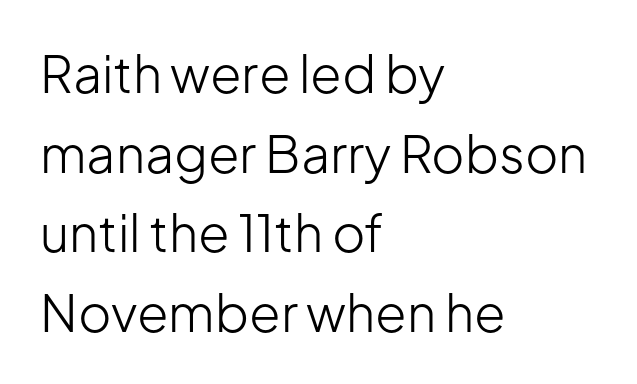
Stems and bowls with no extra thickness — not bold. Serifs: no, the terminals of the letterforms are clean. Posture: vertical. Varying glyph widths throughout — classic text-font behaviour. Each row of text sits above clean, open space. The lines in this sample share a left origin and differ only in where they stop.
